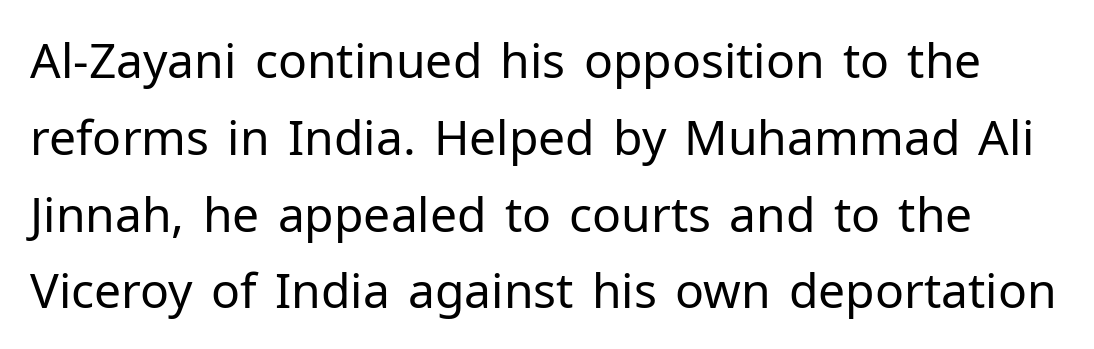
The image shows 48 px regular-weight sans-serif type, upright; set normal line spacing (1.6x), normal letter spacing, not underlined; low stroke contrast and a medium x-height.
